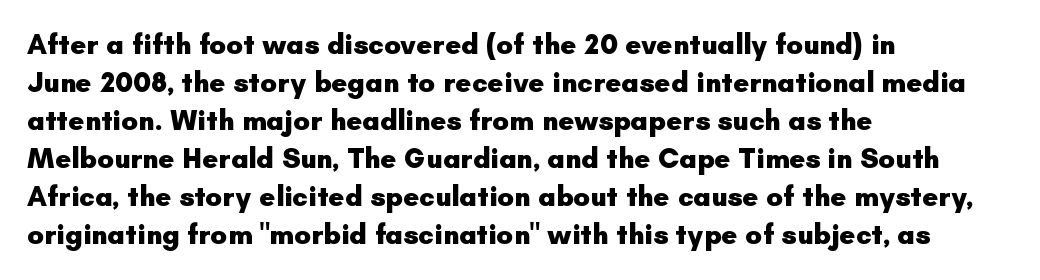
Q: Is the text bold? A: Yes.
Q: Is the text italic (slanted)? A: No, it is upright.
Q: Is the typeface a serif or a sans-serif typeface? A: Sans-serif.
Q: Is the text underlined? A: No.
Q: How is the paragraph aligned? A: Left-aligned.
Q: Is the spacing between letters normal or unusually wide? A: Normal.
Q: Is the spacing between lines tight, normal or loose? A: Normal.
Q: Width (condensed, normal, or wide)? A: Normal.
Q: Stroke contrast? A: Low.
Q: x-height? A: Small.
Q: Monospaced? A: No.
